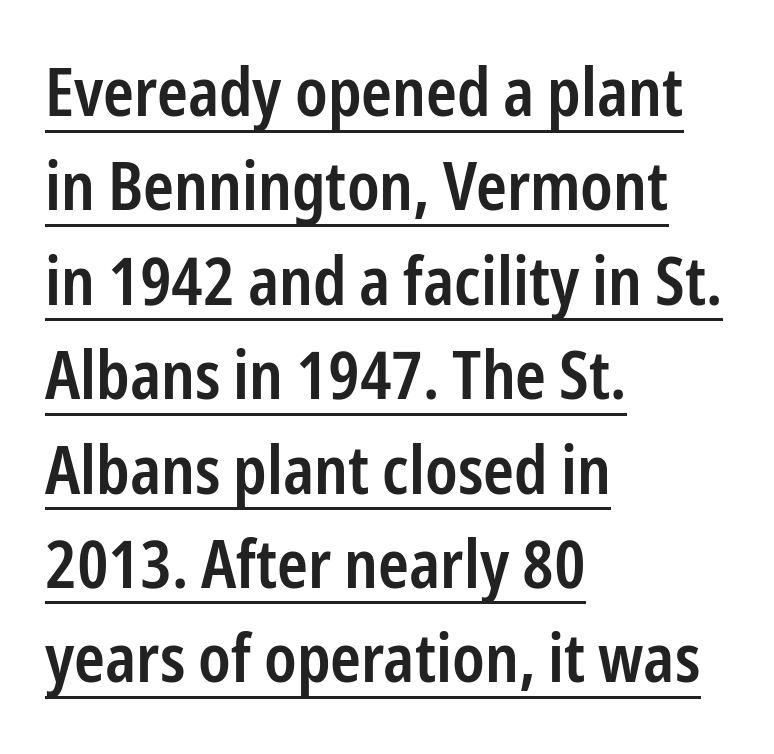
{"serif": "no", "italic": "no", "bold": "semi", "weight": "semibold", "width": "condensed", "stroke_contrast": "low", "x_height": "medium", "monospaced": "no", "underline": "yes", "align": "left", "line_spacing": "normal", "line_spacing_ratio": 1.43, "letter_spacing": "normal", "letter_spacing_em": 0.0, "glyph_px": 66}
